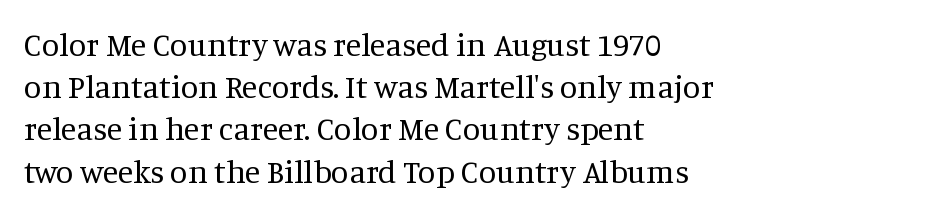
The image shows 32 px regular-weight serif type, upright; set left-aligned, normal line spacing (1.32x), normal letter spacing, not underlined; medium stroke contrast and a large x-height.
